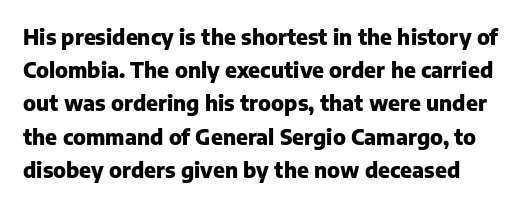
{"italic": "no", "bold": "yes", "underline": "no", "line_spacing": "normal", "line_spacing_ratio": 1.58, "letter_spacing": "normal", "letter_spacing_em": 0.0, "glyph_px": 21}
